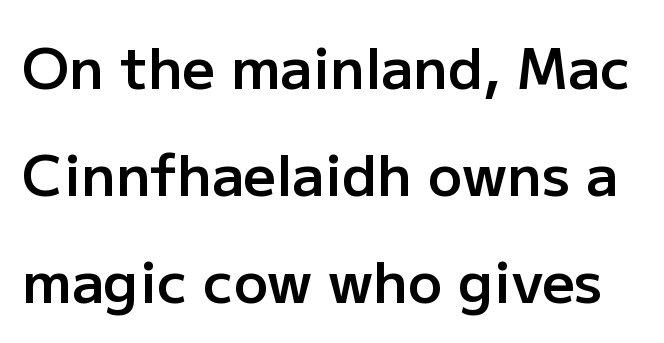
The image shows 57 px semibold sans-serif type, upright; set line spacing 1.88x, normal letter spacing, not underlined; low stroke contrast and a medium x-height.
